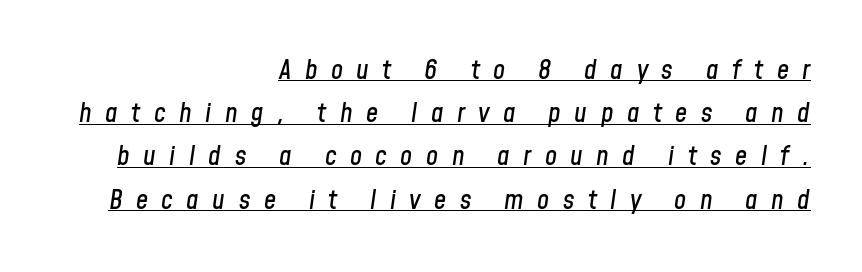
{"italic": "yes", "lean": "right", "slant_degrees": 8, "underline": "yes", "align": "right", "line_spacing": "normal", "line_spacing_ratio": 1.6, "letter_spacing": "wide", "letter_spacing_em": 0.5, "glyph_px": 27}
